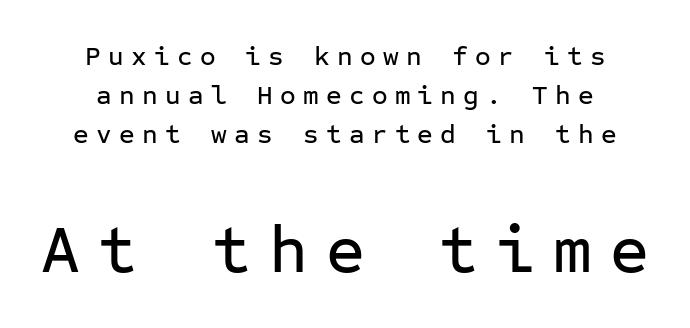
{"serif": "no", "italic": "no", "width": "normal", "stroke_contrast": "low", "x_height": "medium", "monospaced": "yes", "underline": "no", "line_spacing": "normal", "line_spacing_ratio": 1.44, "letter_spacing": "wide", "letter_spacing_em": 0.27, "larger_block": "second", "size_ratio": 2.48, "glyph_px": 67}
